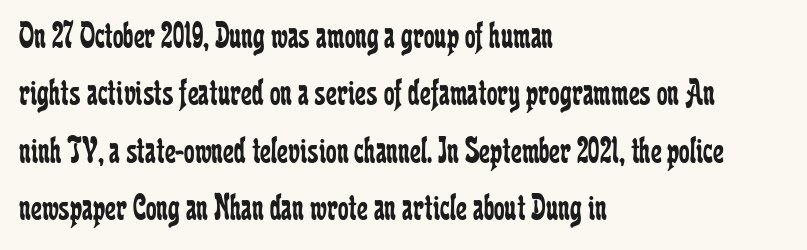
The image shows 38 px regular-weight, condensed serif type, upright; set left-aligned, normal line spacing (1.51x), normal letter spacing, not underlined; low stroke contrast and a medium x-height.
